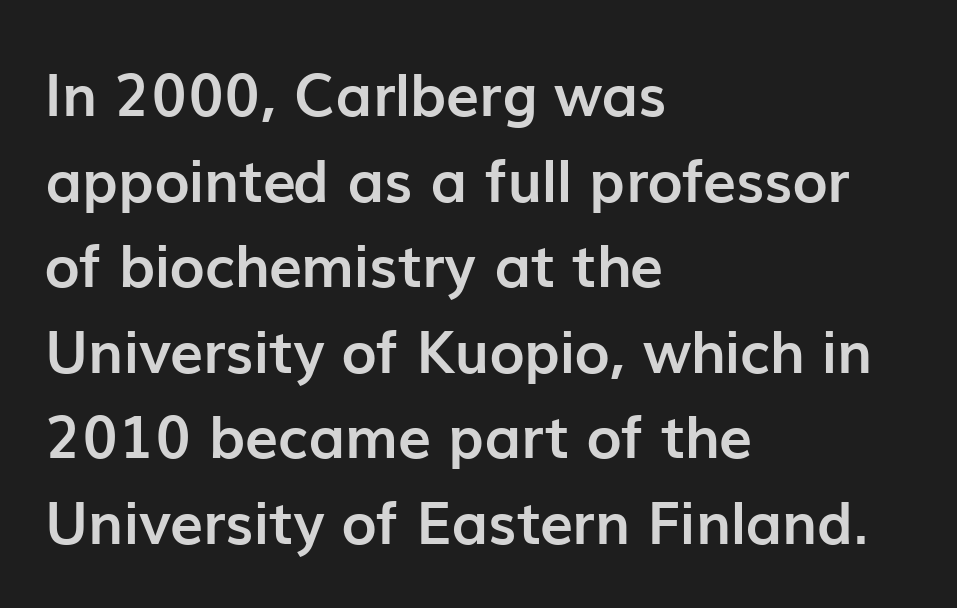
The image shows 59 px semibold sans-serif type, upright; set left-aligned, normal line spacing (1.45x), normal letter spacing, not underlined; low stroke contrast and a medium x-height.
